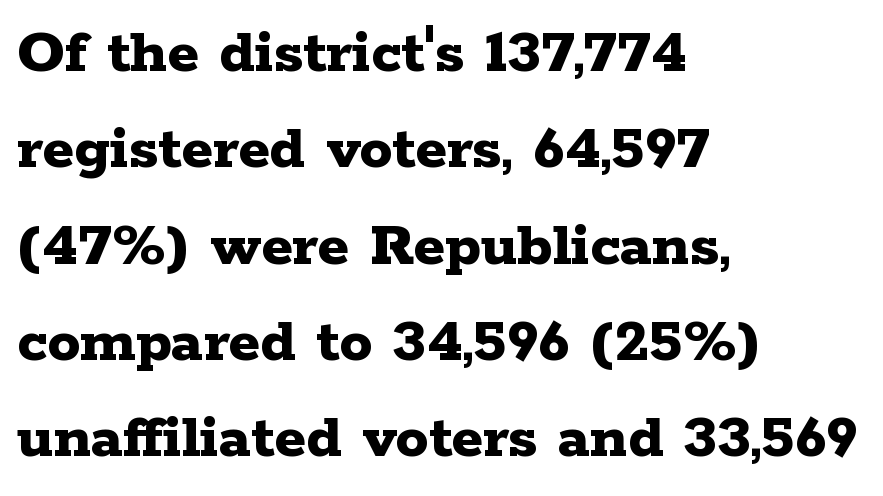
Q: Is the text bold? A: Yes.
Q: Is the text italic (slanted)? A: No, it is upright.
Q: Is the typeface a serif or a sans-serif typeface? A: Serif.
Q: Is the text underlined? A: No.
Q: How is the paragraph aligned? A: Left-aligned.
Q: Is the spacing between letters normal or unusually wide? A: Normal.
Q: Is the spacing between lines tight, normal or loose? A: Normal.
Q: Width (condensed, normal, or wide)? A: Wide.
Q: Stroke contrast? A: Low.
Q: x-height? A: Medium.
Q: Monospaced? A: No.
